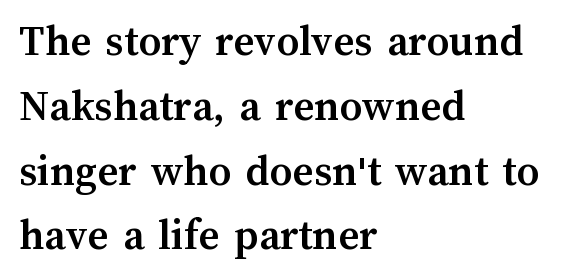
A dark, heavy texture on the line: the type is bold. Do the characters align in a grid? No, the font is proportional. When letters stand straight like this, we call the style roman or upright. Characters follow at the spacing the type designer built in. Horizontal bands of white between lines are of average thickness.
